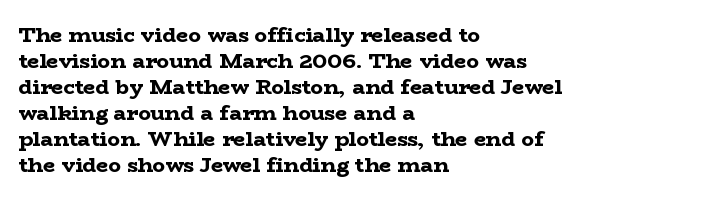
Q: Is the text bold? A: Yes.
Q: Is the text italic (slanted)? A: No, it is upright.
Q: Is the text underlined? A: No.
Q: How is the paragraph aligned? A: Left-aligned.
Q: Is the spacing between letters normal or unusually wide? A: Normal.
